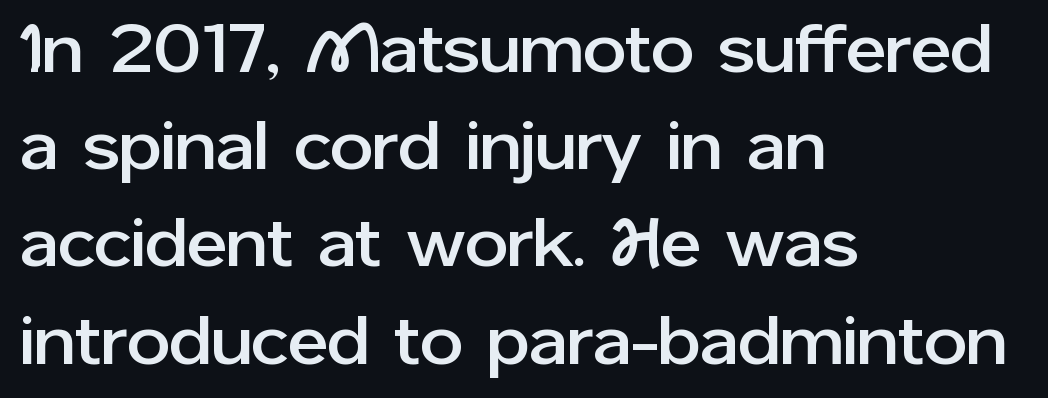
Lines of text with bare space underneath. Nope, not italic — everything's standing straight. Spacing verdict: proportional, widths tailored to each character. The passage shown has conventional tracking throughout.
